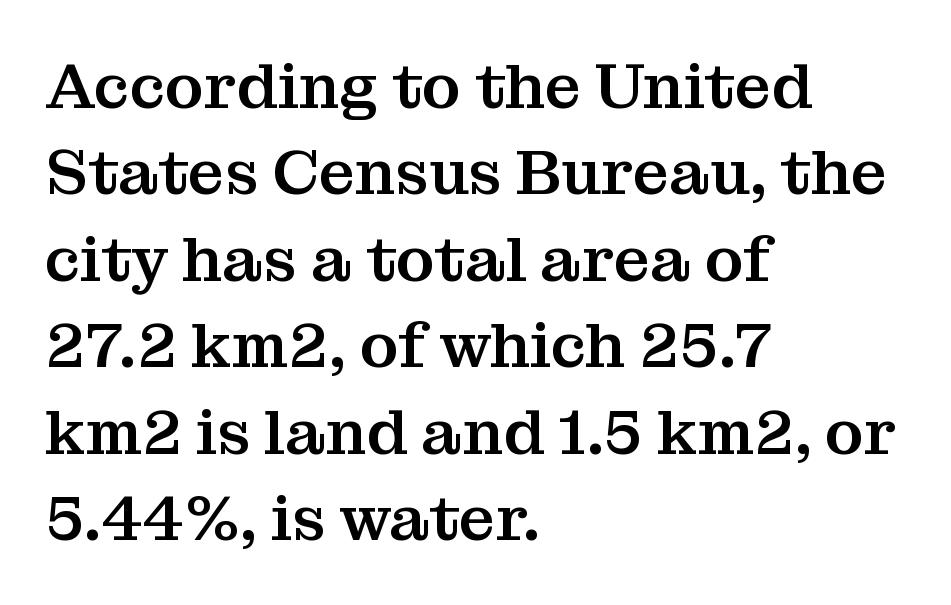
The image shows 64 px serif type, upright; set left-aligned, normal line spacing (1.35x), normal letter spacing, not underlined; medium stroke contrast and a medium x-height.
